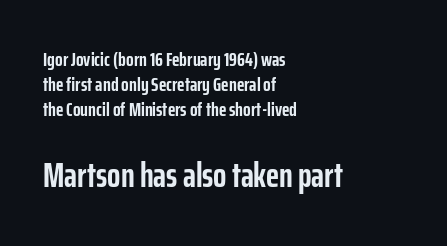
{"serif": "no", "italic": "no", "bold": "yes", "weight": "semibold", "width": "condensed", "stroke_contrast": "low", "x_height": "medium", "monospaced": "no", "underline": "no", "align": "left", "line_spacing": "normal", "line_spacing_ratio": 1.26, "letter_spacing": "normal", "letter_spacing_em": 0.0, "larger_block": "second", "size_ratio": 1.75, "glyph_px": 35}
